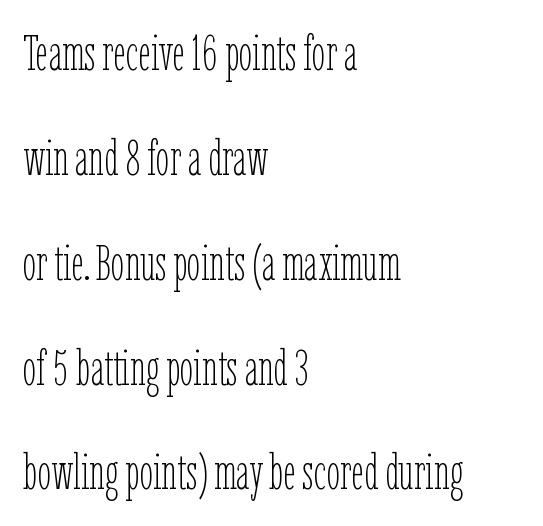
{"italic": "no", "bold": "no", "weight": "thin", "width": "condensed", "stroke_contrast": "low", "x_height": "medium", "monospaced": "no", "underline": "no", "align": "left", "line_spacing": "loose", "line_spacing_ratio": 2.14, "letter_spacing": "normal", "letter_spacing_em": 0.0, "glyph_px": 49}
